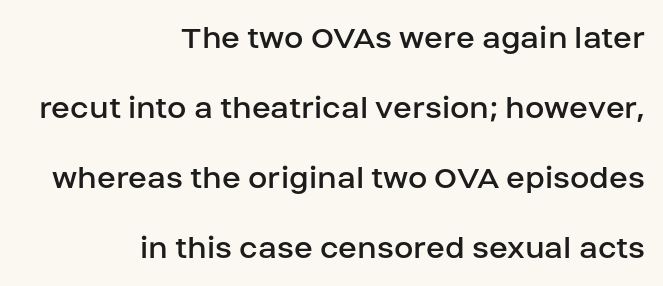
The image shows 35 px regular-weight sans-serif type, upright; set right-aligned, loose line spacing (2.0x), normal letter spacing, not underlined; low stroke contrast and a large x-height.
